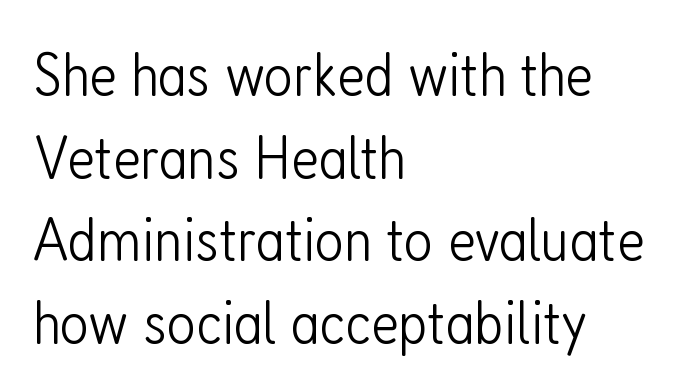
Q: Is the text bold? A: No.
Q: Is the text italic (slanted)? A: No, it is upright.
Q: Is the typeface a serif or a sans-serif typeface? A: Sans-serif.
Q: Is the text underlined? A: No.
Q: How is the paragraph aligned? A: Left-aligned.
Q: Is the spacing between letters normal or unusually wide? A: Normal.
Q: Is the spacing between lines tight, normal or loose? A: Normal.
Q: Width (condensed, normal, or wide)? A: Condensed.
Q: Stroke contrast? A: Low.
Q: x-height? A: Medium.
Q: Monospaced? A: No.
